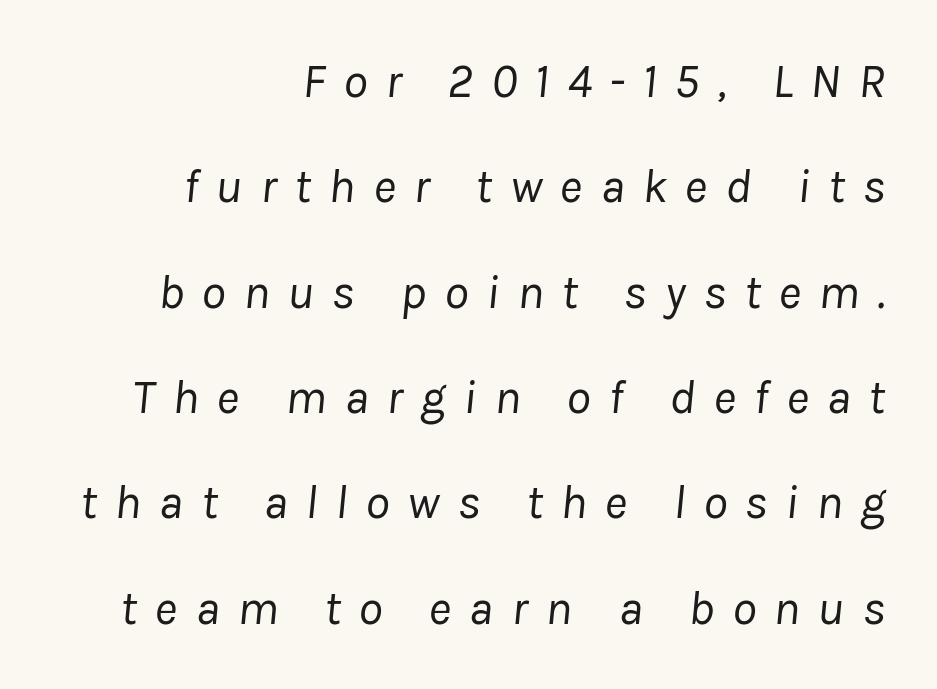
The image shows 49 px regular-weight type, italic (leaning right); set right-aligned, loose line spacing (2.15x), unusually wide letter spacing (+0.36 em), not underlined; low stroke contrast and a medium x-height.
